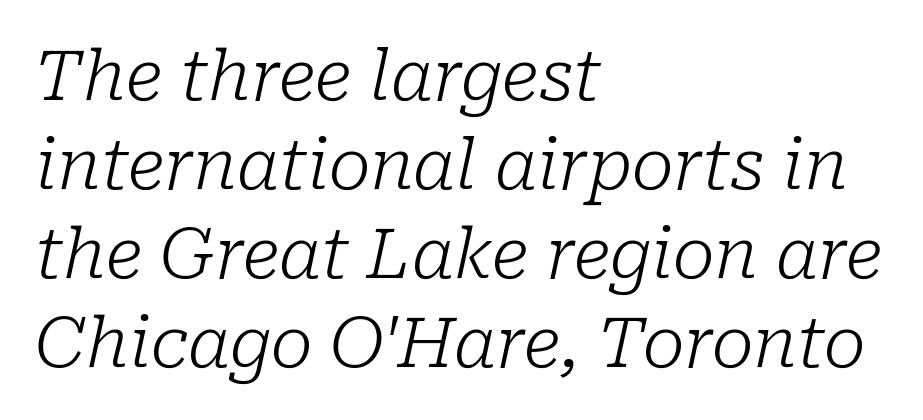
The image shows 70 px light serif type, italic (leaning right); set left-aligned, normal line spacing (1.27x), normal letter spacing, not underlined; low stroke contrast and a medium x-height.
